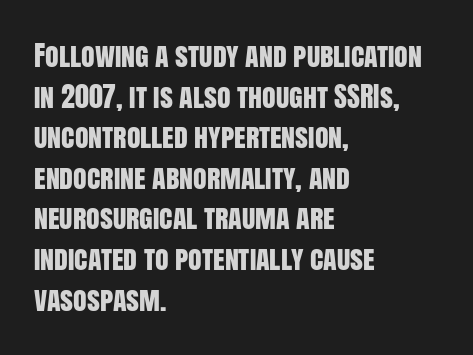
In terms of letterform style, serifs are entirely absent. Here the designer chose a conventional face with non-uniform glyph widths. Between one letter and the next there's only the usual sliver of space. Unmarked baselines from the first word to the last. The passage shown stacks its lines at a standard gap.
